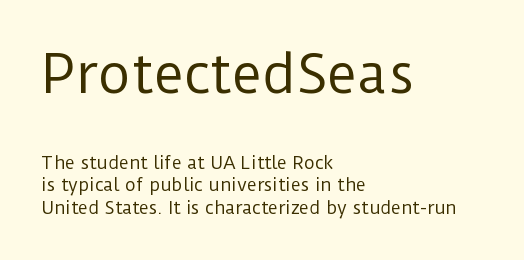
Is there much room between lines? A standard amount, neither cramped nor airy. A classic flush-left, rag-right setting is used for this passage. A light-to-regular cut is what we see here. Unlike italic type, these characters show no tilt at all.
